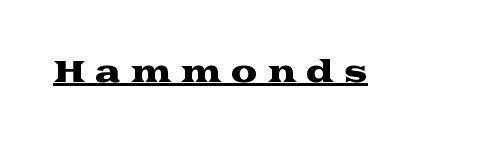
The image shows 30 px wide serif type, upright; set unusually wide letter spacing (+0.31 em), underlined; medium stroke contrast and a medium x-height.
